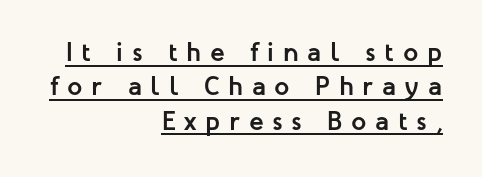
In CSS terms this would be text-align: right. The specimen reads as upright at a glance. The leading is moderate, giving the passage an even texture. Set as a true bold cut, around the 700 mark. In terms of letterspacing, this is a distinctly airy, spread setting.
